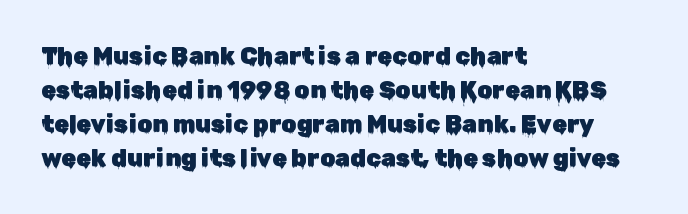
Each word holds together tightly as a unit, with standard inter-letter gaps. Horizontally, the lines are justified to the leading edge only. Check the space under the baseline: it is left empty. Leading matches the norm, producing a regular column.
